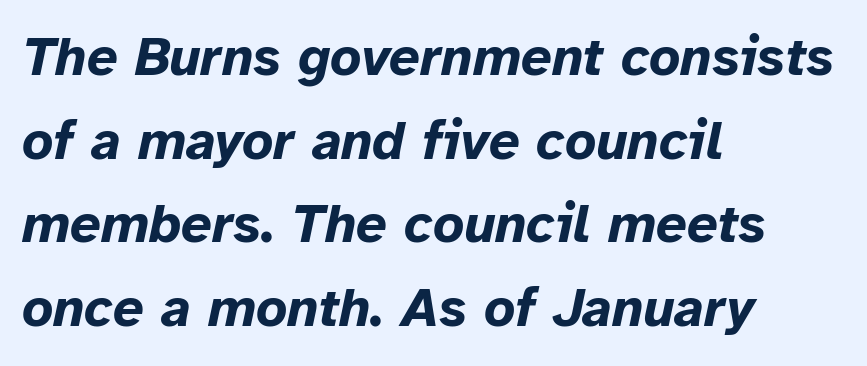
Q: Is the text bold? A: Yes.
Q: Is the text italic (slanted)? A: Yes, it leans right by about 12 degrees.
Q: Is the text underlined? A: No.
Q: How is the paragraph aligned? A: Left-aligned.
Q: Is the spacing between letters normal or unusually wide? A: Normal.
Q: Is the spacing between lines tight, normal or loose? A: Normal.
Q: Width (condensed, normal, or wide)? A: Normal.
Q: Stroke contrast? A: Low.
Q: x-height? A: Medium.
Q: Monospaced? A: No.
